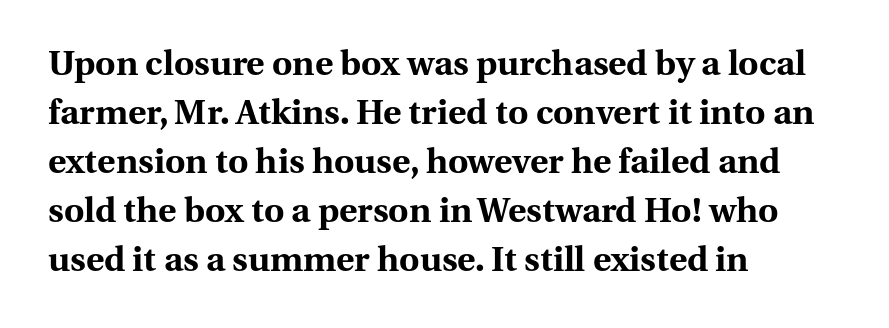
Each letter keeps its own natural width here, so spacing adapts to shape. Tracking value appears to be zero — textbook default spacing. Italic: no, the glyphs are upright roman. Students, this is bold: see how much ink each stroke carries. The paragraph has a hard left edge and a soft right edge.
